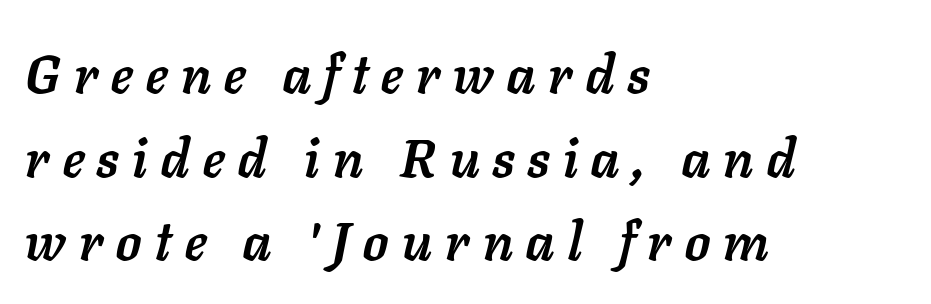
{"italic": "yes", "lean": "right", "slant_degrees": 11, "bold": "yes", "weight": "semibold", "width": "normal", "stroke_contrast": "low", "x_height": "medium", "monospaced": "no", "underline": "no", "align": "left", "line_spacing": "normal", "line_spacing_ratio": 1.55, "letter_spacing": "wide", "letter_spacing_em": 0.25, "glyph_px": 54}
